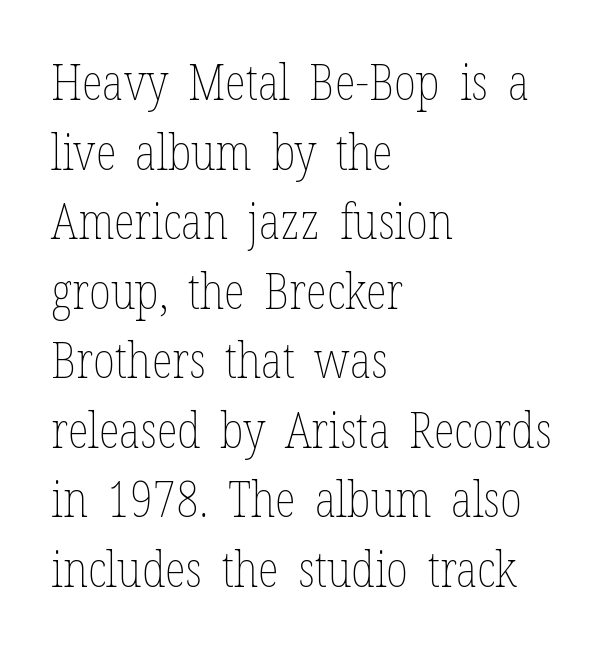
Tracking here is standard; glyphs follow each other at the usual distance. A typesetter would call this proportional, since set widths differ per character. Heaviness? Minimal to ordinary, like unemphasized prose. When letters stand straight like this, we call the style roman or upright.
